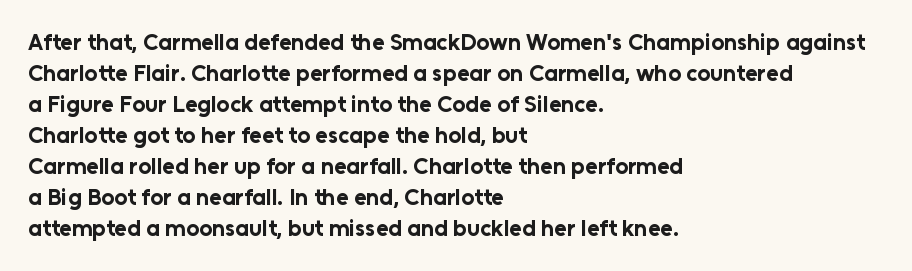
Caption: bold face, heavy strokes. Compared with typical body copy, the letter spacing here is the same. Line starts are locked; line ends wander. The axis of the letterforms is exactly vertical.
